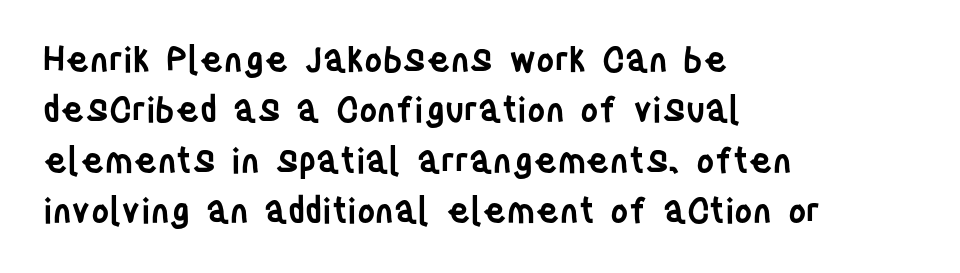
Q: Is the text bold? A: Semi-bold.
Q: Is the text italic (slanted)? A: No, it is upright.
Q: Is the typeface a serif or a sans-serif typeface? A: Sans-serif.
Q: Is the text underlined? A: No.
Q: How is the paragraph aligned? A: Left-aligned.
Q: Is the spacing between letters normal or unusually wide? A: Normal.
Q: Is the spacing between lines tight, normal or loose? A: Normal.
Q: Width (condensed, normal, or wide)? A: Condensed.
Q: Stroke contrast? A: Low.
Q: x-height? A: Large.
Q: Monospaced? A: No.
